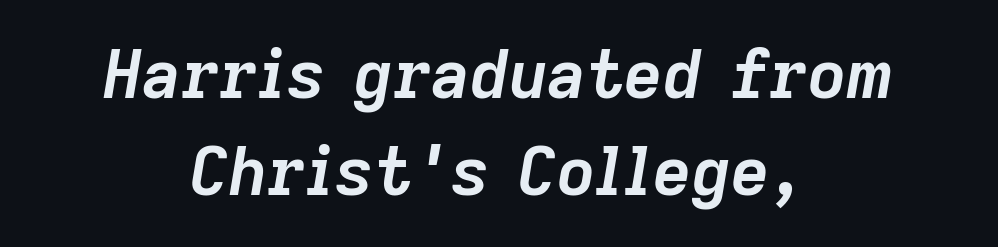
The image shows 67 px semibold type, italic (leaning right); set centered, normal line spacing (1.45x), normal letter spacing, not underlined; low stroke contrast and a medium x-height.
